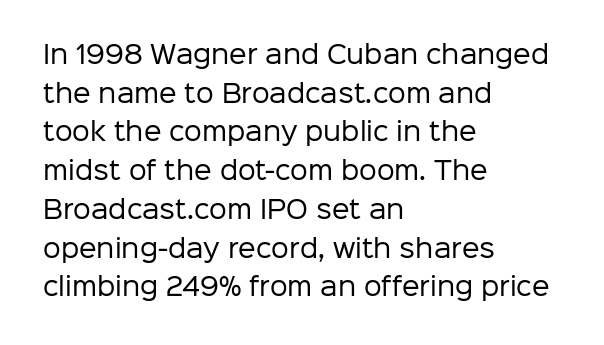
Q: Is the text bold? A: No.
Q: Is the text italic (slanted)? A: No, it is upright.
Q: Is the text underlined? A: No.
Q: How is the paragraph aligned? A: Left-aligned.
Q: Is the spacing between letters normal or unusually wide? A: Normal.
Q: Is the spacing between lines tight, normal or loose? A: Normal.
